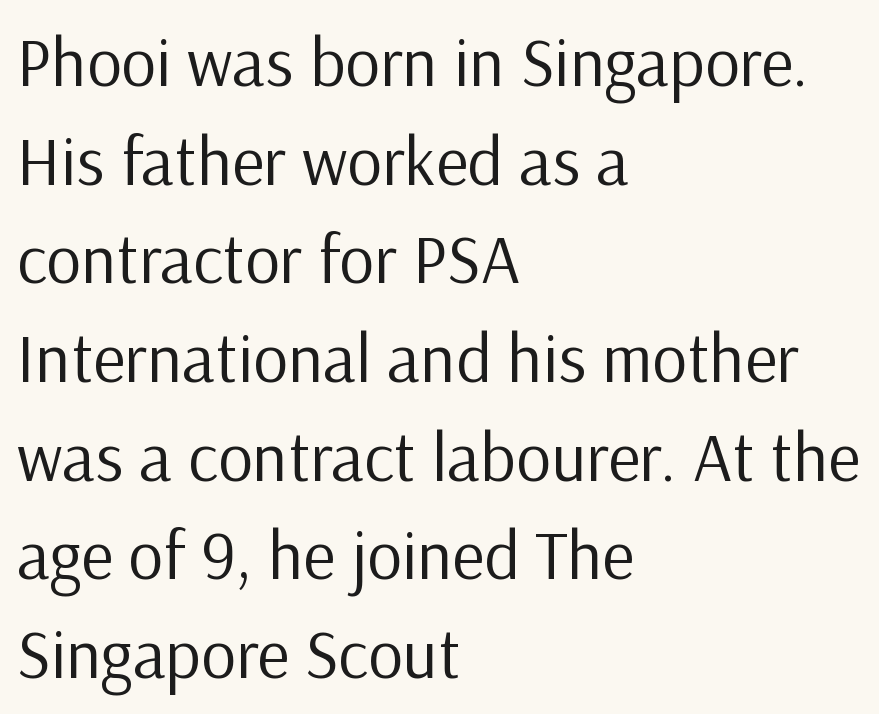
Vertically, the passage feels balanced, rows spaced as you'd expect. This sample has the flowing, uneven cadence of proportional lettering. Heaviness? Minimal to ordinary, like unemphasized prose. A sans-serif font was chosen for this passage. All the whitespace from short lines collects on the right.
